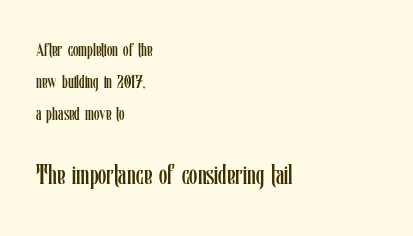
The image shows 27 px text type, upright; set left-aligned, line spacing 1.78x, normal letter spacing, not underlined; the second (bottom) block is 1.5x larger.
